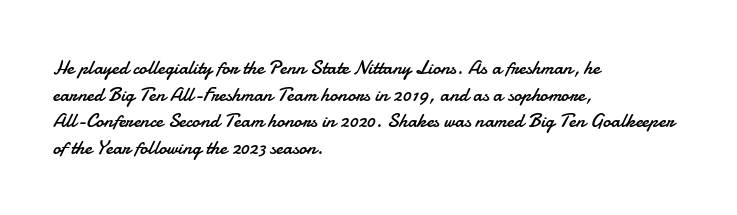
Does the copy run flush right? No — it runs flush left. The block of text has a typical density, with ordinary space between rows. This sample uses plain, unmodified letter spacing. The zone under the glyphs is completely vacant. Stem width sits at or under what a default text font uses.
